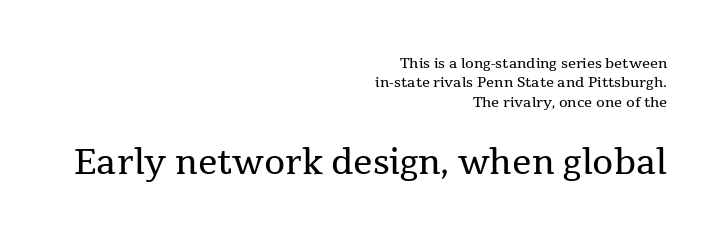
Q: Is the text bold? A: No.
Q: Is the text italic (slanted)? A: No, it is upright.
Q: Is the typeface a serif or a sans-serif typeface? A: Serif.
Q: Is the text underlined? A: No.
Q: How is the paragraph aligned? A: Right-aligned.
Q: Is the spacing between letters normal or unusually wide? A: Normal.
Q: Is the spacing between lines tight, normal or loose? A: Normal.
Q: Which block of text is set in a larger size, the first (top) or the second (bottom)? A: The second (bottom) one.
Q: Width (condensed, normal, or wide)? A: Normal.
Q: Stroke contrast? A: Medium.
Q: x-height? A: Medium.
Q: Monospaced? A: No.
